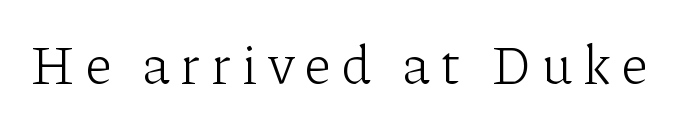
{"serif": "yes", "italic": "no", "bold": "no", "weight": "light", "width": "normal", "stroke_contrast": "low", "x_height": "medium", "monospaced": "no", "underline": "no", "glyph_px": 54}
